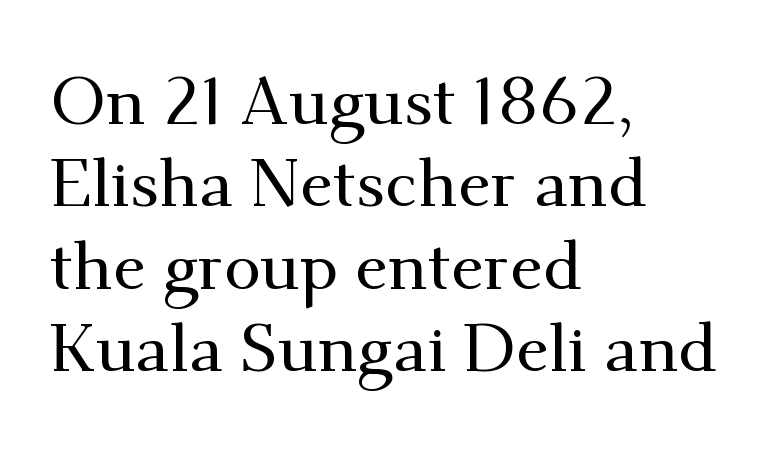
{"serif": "yes", "italic": "no", "width": "normal", "stroke_contrast": "medium", "x_height": "small", "monospaced": "no", "underline": "no", "align": "left", "line_spacing_ratio": 1.23, "letter_spacing": "normal", "letter_spacing_em": 0.0, "glyph_px": 67}
